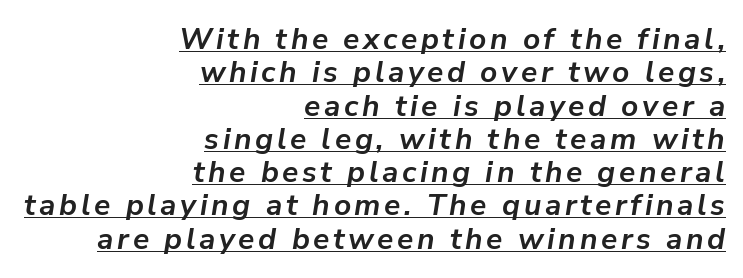
The image shows 30 px semibold type, italic (leaning right); set right-aligned, tight line spacing (1.11x), underlined; low stroke contrast and a medium x-height.
